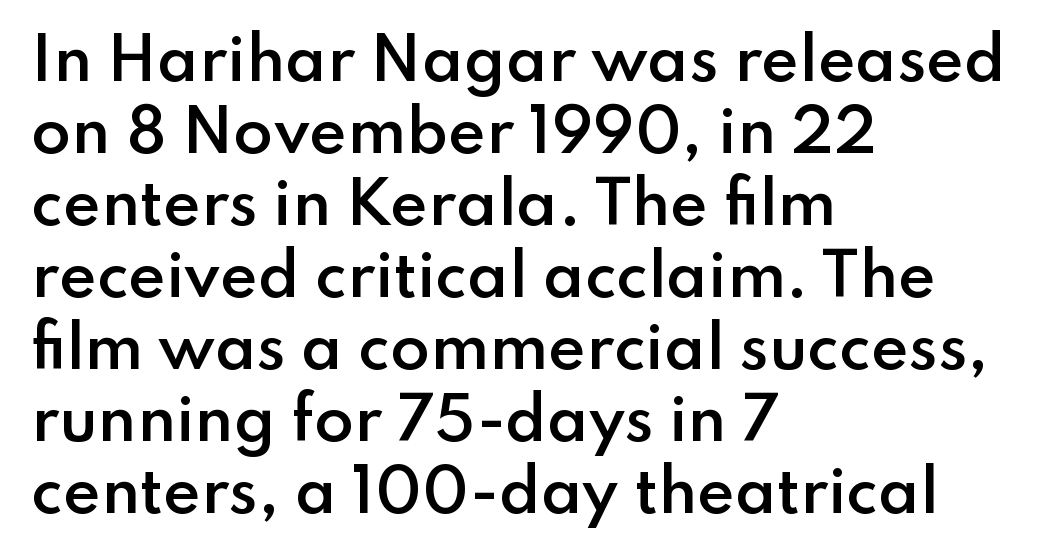
Q: Is the text bold? A: Semi-bold.
Q: Is the text italic (slanted)? A: No, it is upright.
Q: Is the typeface a serif or a sans-serif typeface? A: Sans-serif.
Q: Is the text underlined? A: No.
Q: How is the paragraph aligned? A: Left-aligned.
Q: Is the spacing between letters normal or unusually wide? A: Normal.
Q: Width (condensed, normal, or wide)? A: Normal.
Q: Stroke contrast? A: Low.
Q: x-height? A: Small.
Q: Monospaced? A: No.
